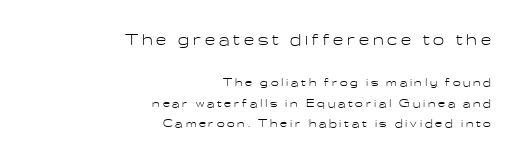
Q: Is the text bold? A: No.
Q: Is the text italic (slanted)? A: No, it is upright.
Q: Is the text underlined? A: No.
Q: How is the paragraph aligned? A: Right-aligned.
Q: Is the spacing between letters normal or unusually wide? A: Unusually wide.
Q: Is the spacing between lines tight, normal or loose? A: Normal.
Q: Which block of text is set in a larger size, the first (top) or the second (bottom)? A: The first (top) one.
